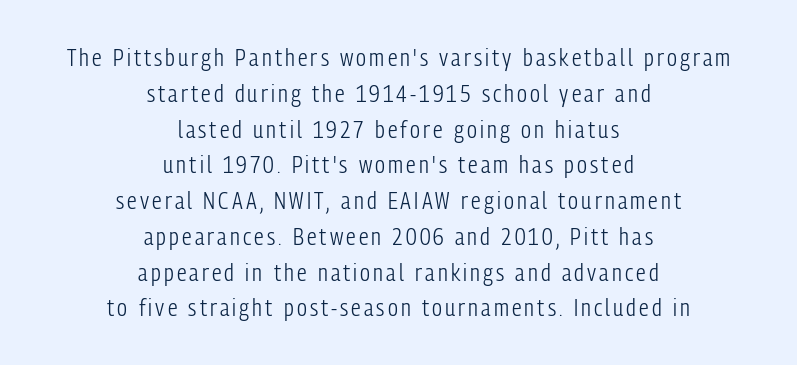
{"italic": "no", "bold": "no", "underline": "no", "align": "center", "line_spacing": "normal", "line_spacing_ratio": 1.49, "glyph_px": 24}
